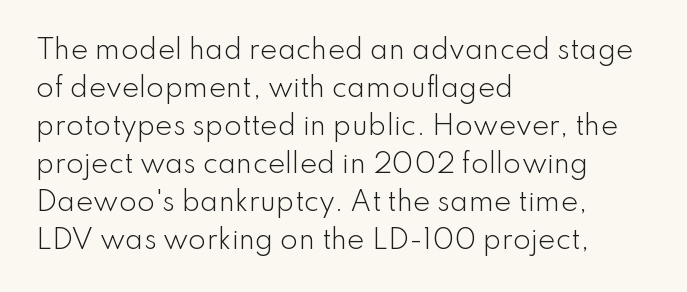
Visually the block forms a straight wall on the left and a jagged coastline on the right. Caption: standard tracking, unaltered. The type sits square on the baseline with zero lean. Weight: not bold — regular or lighter.
